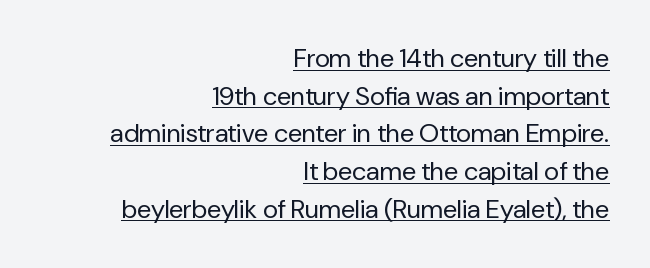
The image shows 26 px text type, upright; set right-aligned, normal line spacing (1.45x), normal letter spacing, underlined.
